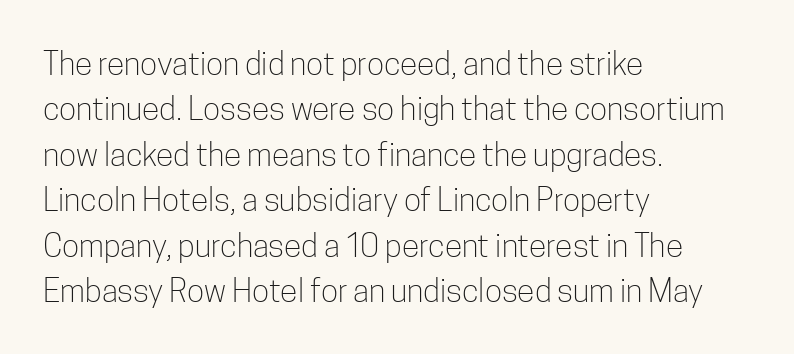
{"serif": "no", "italic": "no", "bold": "no", "weight": "light", "width": "condensed", "stroke_contrast": "low", "x_height": "medium", "monospaced": "no", "underline": "no", "align": "left", "line_spacing": "normal", "line_spacing_ratio": 1.42, "letter_spacing": "normal", "letter_spacing_em": 0.0, "glyph_px": 32}
